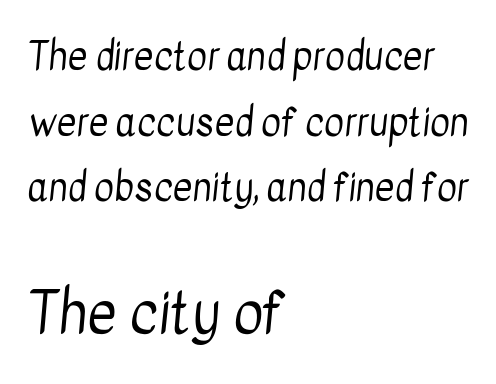
Q: Is the text bold? A: No.
Q: Is the typeface a serif or a sans-serif typeface? A: Sans-serif.
Q: Is the text underlined? A: No.
Q: How is the paragraph aligned? A: Left-aligned.
Q: Is the spacing between letters normal or unusually wide? A: Normal.
Q: Which block of text is set in a larger size, the first (top) or the second (bottom)? A: The second (bottom) one.
Q: Width (condensed, normal, or wide)? A: Condensed.
Q: Stroke contrast? A: Low.
Q: x-height? A: Medium.
Q: Monospaced? A: No.
